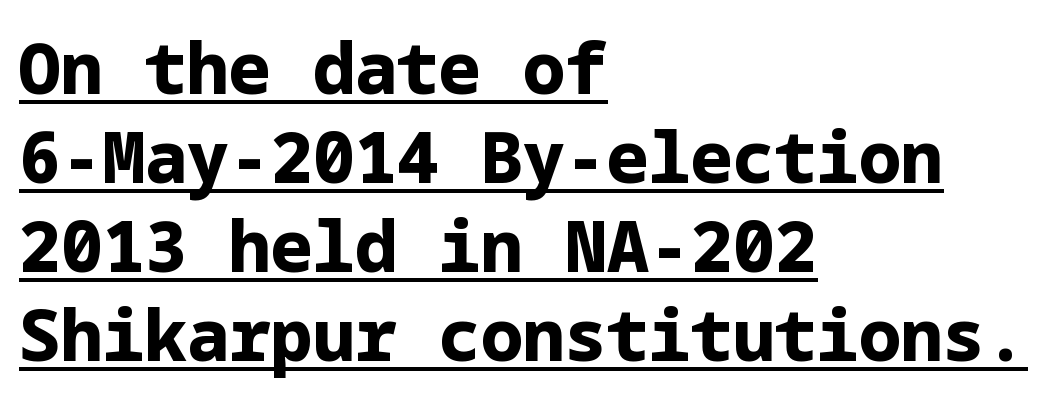
Q: Is the text bold? A: Yes.
Q: Is the text italic (slanted)? A: No, it is upright.
Q: Is the typeface a serif or a sans-serif typeface? A: Sans-serif.
Q: Is the text underlined? A: Yes.
Q: How is the paragraph aligned? A: Left-aligned.
Q: Is the spacing between letters normal or unusually wide? A: Normal.
Q: Is the spacing between lines tight, normal or loose? A: Normal.
Q: Width (condensed, normal, or wide)? A: Normal.
Q: Stroke contrast? A: Low.
Q: x-height? A: Medium.
